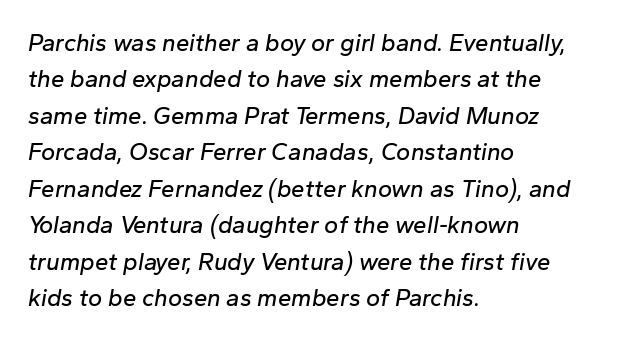
Q: Is the text italic (slanted)? A: Yes, it leans right by about 10 degrees.
Q: Is the text underlined? A: No.
Q: How is the paragraph aligned? A: Left-aligned.
Q: Is the spacing between letters normal or unusually wide? A: Normal.
Q: Is the spacing between lines tight, normal or loose? A: Normal.
